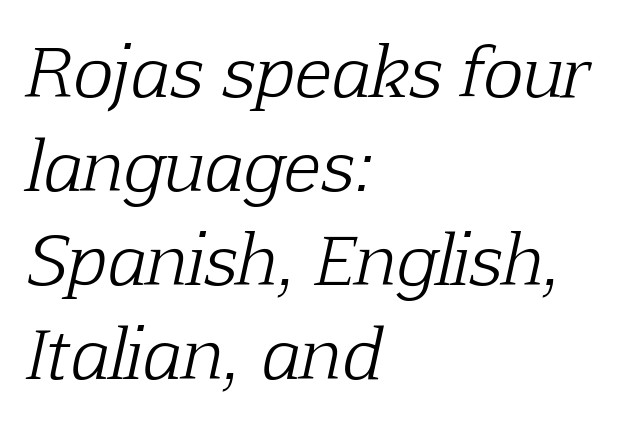
Decoration check: the copy has no underline. A typesetter would call this proportional, since set widths differ per character. Stems here are at most as thick as an everyday book face. Students, note that the glyphs here touch the page at normal intervals. An italicized treatment has been applied to the whole sample. Students, observe: this is what conventionally led text looks like.
